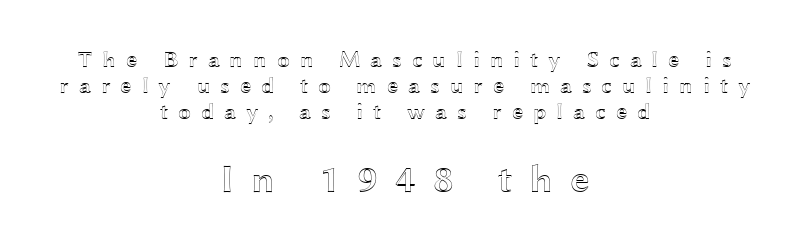
The block sitting lower on the canvas is the one with enlarged characters. Note the varied advance widths — an 'i' is clearly narrower than an 'm'. Someone cranked the tracking dial way up on this one. Only glyphs here, with clear space below each row. The vertical gap from one line to the next is small.
